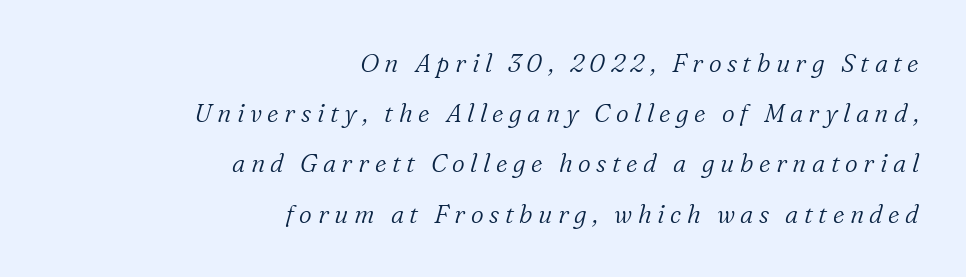
The image shows 25 px text type, italic (leaning right); set right-aligned, loose line spacing (2.01x), unusually wide letter spacing (+0.22 em), not underlined.
